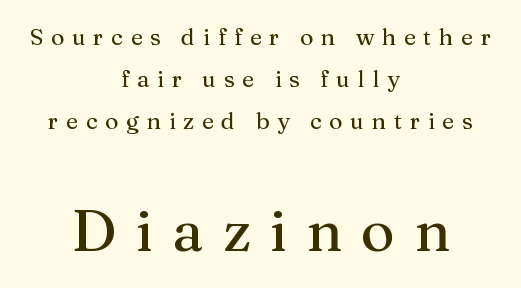
Just letters on the line, the space beneath them empty. You get the small type first, then a jump to larger type. A typesetter would call this heavily tracked-out type. Tall strokes in this sample are plumb rather than angled. Looks like regular typesetting: each glyph gets only the width it needs.
